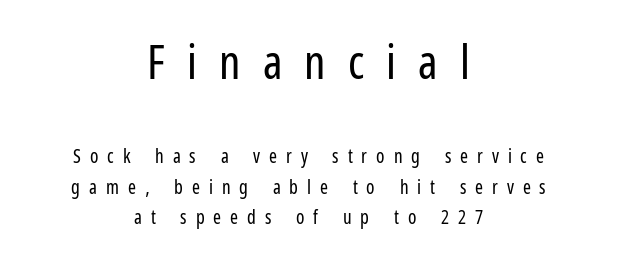
Q: Is the text bold? A: No.
Q: Is the text italic (slanted)? A: No, it is upright.
Q: Is the typeface a serif or a sans-serif typeface? A: Sans-serif.
Q: Is the text underlined? A: No.
Q: How is the paragraph aligned? A: Centered.
Q: Is the spacing between letters normal or unusually wide? A: Unusually wide.
Q: Is the spacing between lines tight, normal or loose? A: Normal.
Q: Which block of text is set in a larger size, the first (top) or the second (bottom)? A: The first (top) one.
Q: Width (condensed, normal, or wide)? A: Condensed.
Q: Stroke contrast? A: Low.
Q: x-height? A: Medium.
Q: Monospaced? A: No.
